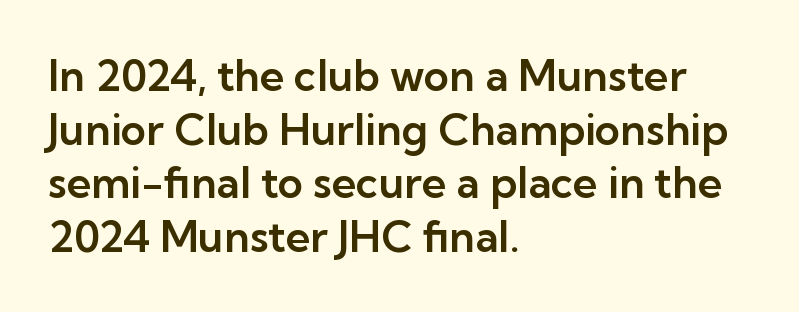
The image shows 43 px sans-serif type, upright; set left-aligned, normal line spacing (1.25x), normal letter spacing, not underlined; low stroke contrast and a medium x-height.
